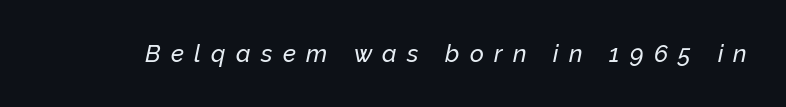
The specimen reads as italic at a glance. Descenders hang freely into open space. The tracking reads as deliberately expanded to a designer's eye.
